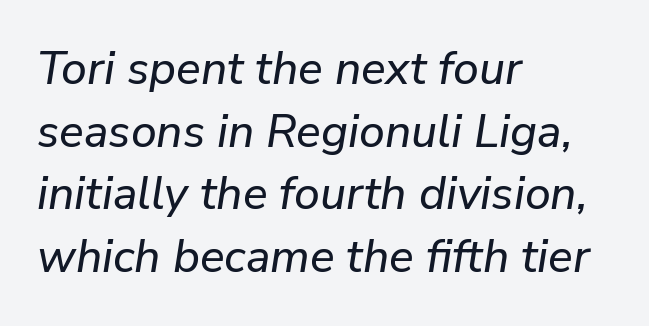
The letters advance in unequal steps, a hallmark of proportional type. Interline gaps are of average width in this sample. No extra tracking has been applied to these lines. The zone under the glyphs is completely vacant.
